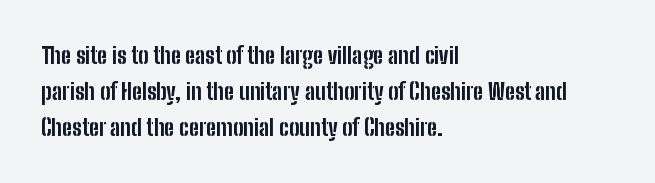
Notice how descenders clear the ascenders below comfortably — that's standard leading. The sample has been set heavy, in full bold. Italic? Not at all — the glyphs are vertical. A bare baseline throughout the passage. The rag falls on the right side of this text block. Inter-character spacing is left at the font's built-in metrics.
